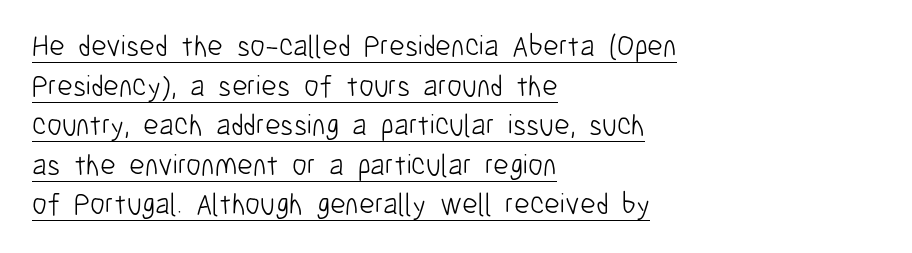
Casual observation: everything's shoved over to the left. A light-to-regular cut is what we see here. You can see a thin bar hugging the bottom of the glyphs. This sample uses an upright cut, with every glyph sitting square on the baseline.
